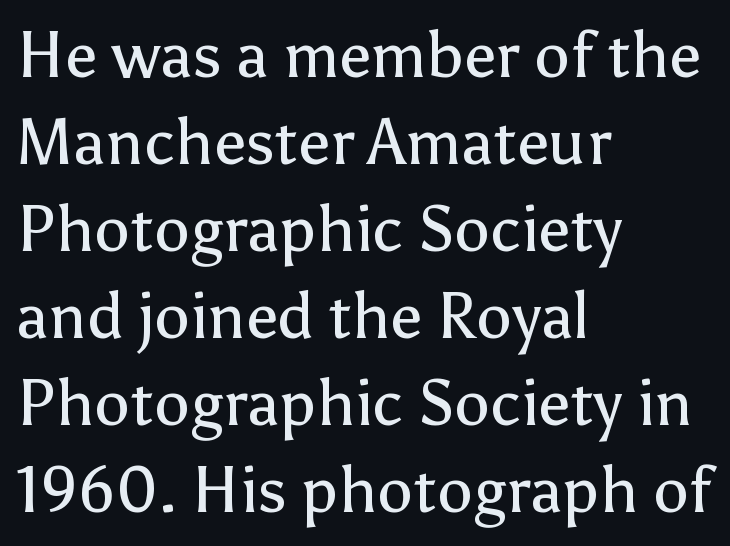
The image shows 64 px regular-weight sans-serif type, upright; set left-aligned, normal line spacing (1.36x), normal letter spacing, not underlined; low stroke contrast and a medium x-height.
